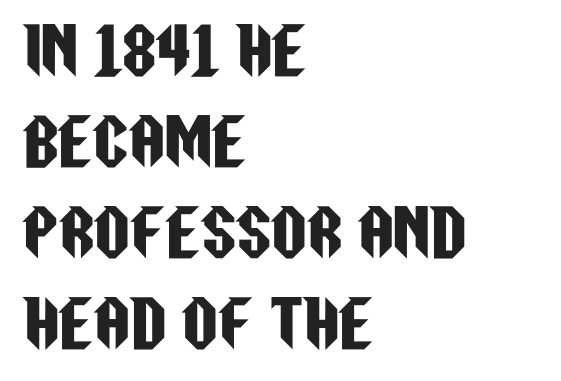
{"serif": "no", "italic": "no", "width": "condensed", "stroke_contrast": "low", "x_height": "large", "monospaced": "no", "underline": "no", "align": "left", "line_spacing": "normal", "line_spacing_ratio": 1.47, "letter_spacing": "normal", "letter_spacing_em": 0.0, "glyph_px": 62}
